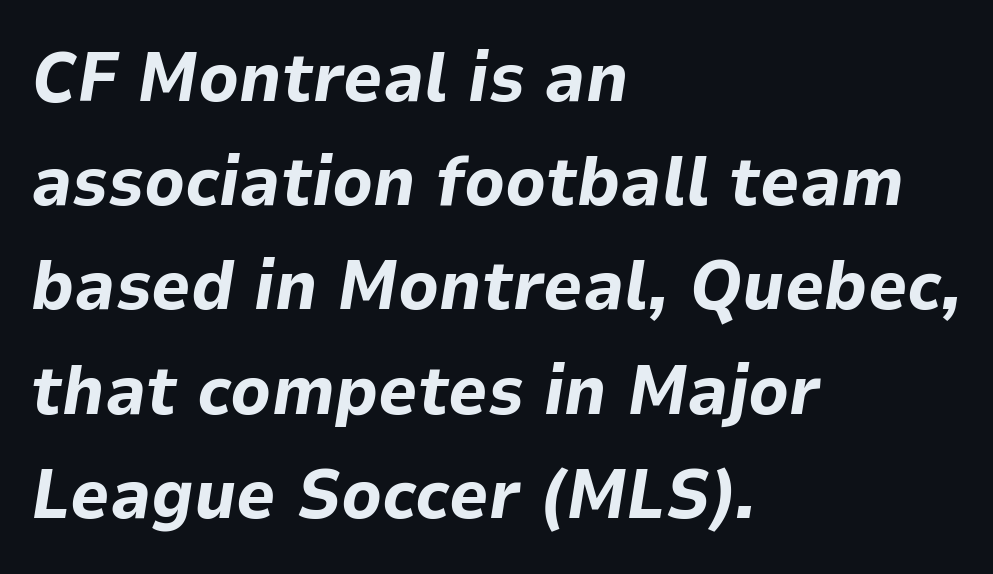
Q: Is the text bold? A: Yes.
Q: Is the text italic (slanted)? A: Yes, it leans right by about 9 degrees.
Q: Is the text underlined? A: No.
Q: How is the paragraph aligned? A: Left-aligned.
Q: Is the spacing between letters normal or unusually wide? A: Normal.
Q: Is the spacing between lines tight, normal or loose? A: Normal.
Q: Width (condensed, normal, or wide)? A: Normal.
Q: Stroke contrast? A: Low.
Q: x-height? A: Medium.
Q: Monospaced? A: No.
